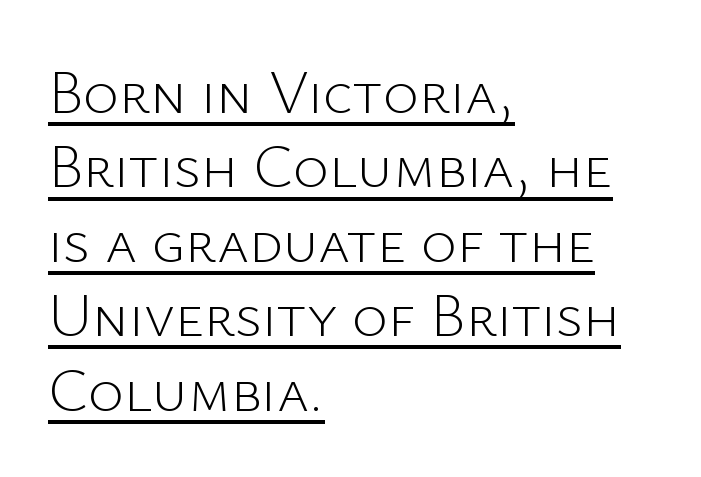
{"serif": "no", "italic": "no", "bold": "no", "weight": "light", "width": "normal", "stroke_contrast": "low", "x_height": "medium", "monospaced": "no", "underline": "yes", "align": "left", "line_spacing_ratio": 1.22, "letter_spacing": "normal", "letter_spacing_em": 0.0, "glyph_px": 61}
